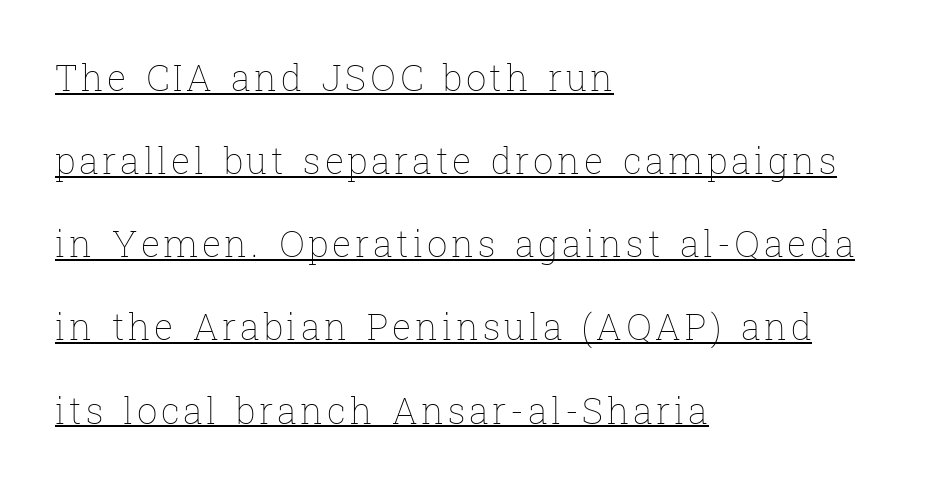
The text block is weighted toward the left margin, trailing off unevenly rightward. A roman cut, with each character standing at attention. The letters look calm and open, with moderate or lighter stems. Airy leading.
